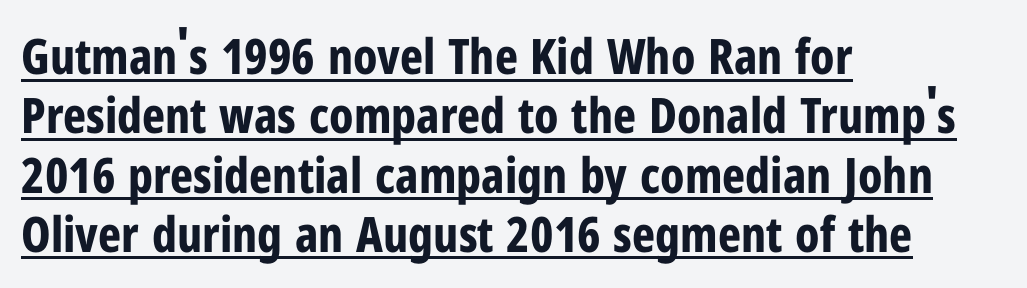
The image shows 49 px bold, condensed sans-serif type, upright; set left-aligned, line spacing 1.21x, normal letter spacing, underlined; low stroke contrast and a medium x-height.
